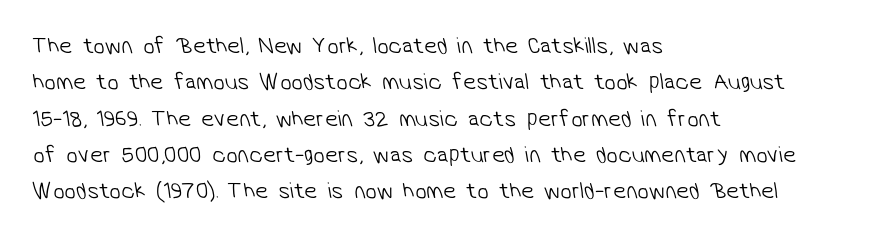
{"bold": "no", "underline": "no", "align": "left", "line_spacing": "normal", "line_spacing_ratio": 1.58, "letter_spacing": "normal", "letter_spacing_em": 0.0, "glyph_px": 23}
